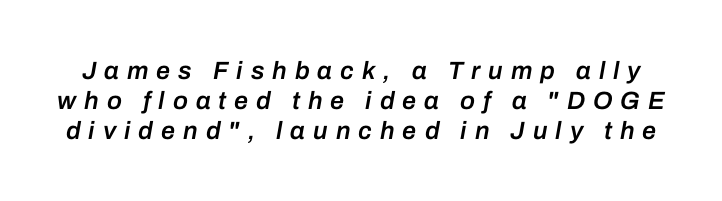
The image shows 25 px text type, italic (leaning right); set line spacing 1.2x, unusually wide letter spacing (+0.32 em), not underlined.
